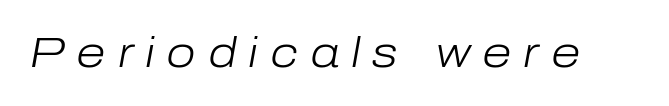
The typeface has the unassuming heft of standard copy or less. It's the slanting kind of type. The rendering uses natural spacing where letterforms have individual widths. This sample uses expanded letter spacing, leaving extra air between glyphs. Underlining? Definitely not there.
